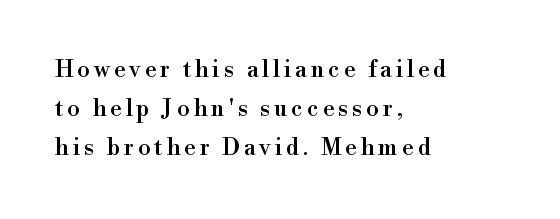
The image shows 23 px text type, upright; set left-aligned, normal line spacing (1.7x), not underlined.
